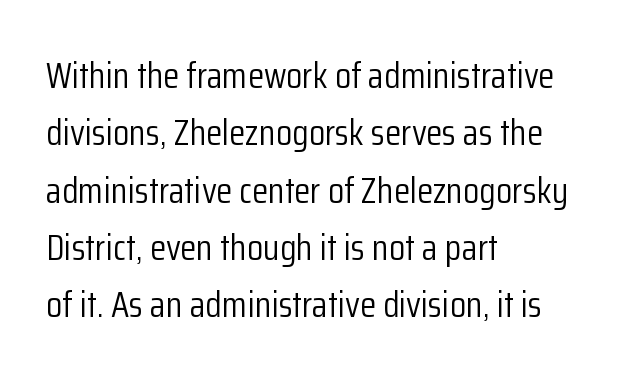
{"serif": "no", "italic": "no", "bold": "no", "weight": "light", "width": "condensed", "stroke_contrast": "low", "x_height": "medium", "monospaced": "no", "underline": "no", "align": "left", "line_spacing": "normal", "line_spacing_ratio": 1.55, "letter_spacing": "normal", "letter_spacing_em": 0.0, "glyph_px": 37}
